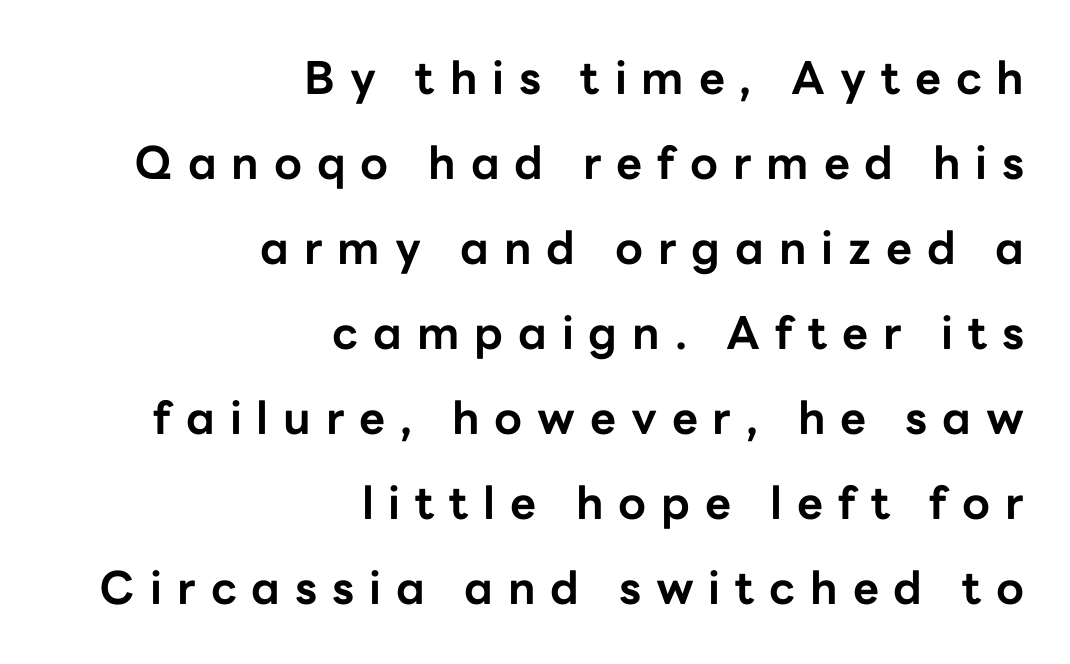
Check the space under the baseline: it is left empty. The rendering uses natural spacing where letterforms have individual widths. Each letter's strokes conclude bluntly, with no projecting serifs. Designer's note — italics off, roman on. The passage shown is emphatically bold. The tracking jumps out immediately: characters are airy and widely separated.
